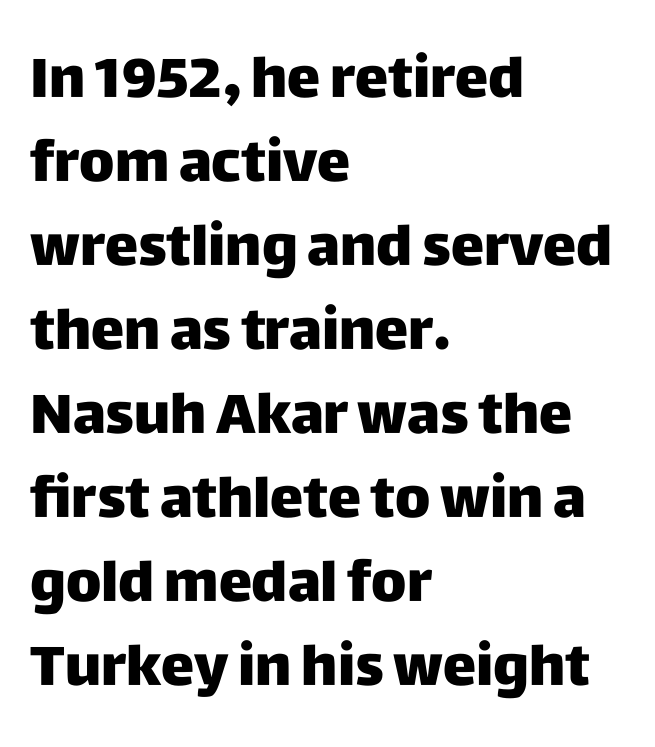
The image shows 56 px heavy sans-serif type, upright; set left-aligned, normal line spacing (1.5x), normal letter spacing, not underlined; low stroke contrast and a large x-height.
